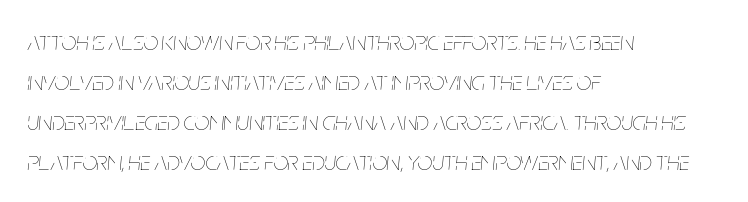
Q: Is the text bold? A: No.
Q: Is the text italic (slanted)? A: Yes, it leans right by about 5 degrees.
Q: Is the text underlined? A: No.
Q: How is the paragraph aligned? A: Left-aligned.
Q: Is the spacing between letters normal or unusually wide? A: Normal.
Q: Is the spacing between lines tight, normal or loose? A: Normal.
